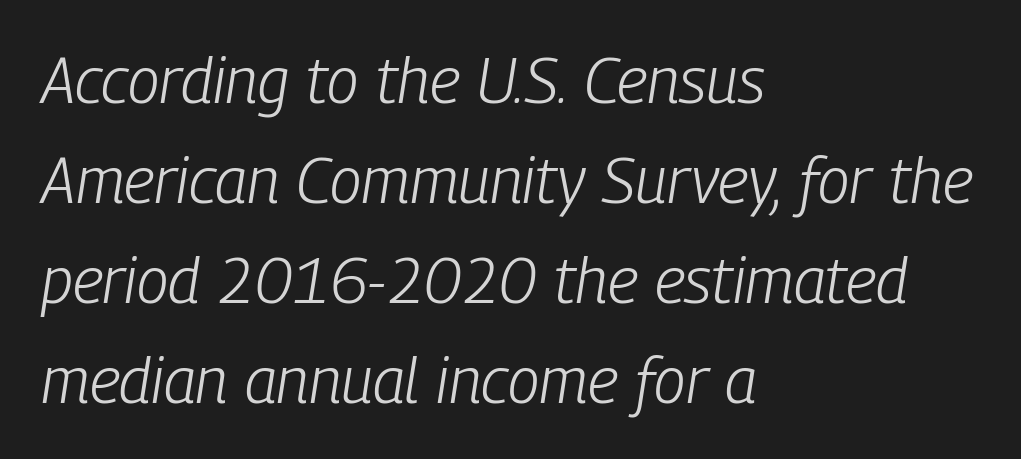
{"italic": "yes", "lean": "right", "slant_degrees": 9, "bold": "no", "weight": "light", "width": "condensed", "stroke_contrast": "low", "x_height": "medium", "monospaced": "no", "underline": "no", "align": "left", "line_spacing": "normal", "line_spacing_ratio": 1.56, "letter_spacing": "normal", "letter_spacing_em": 0.0, "glyph_px": 64}
